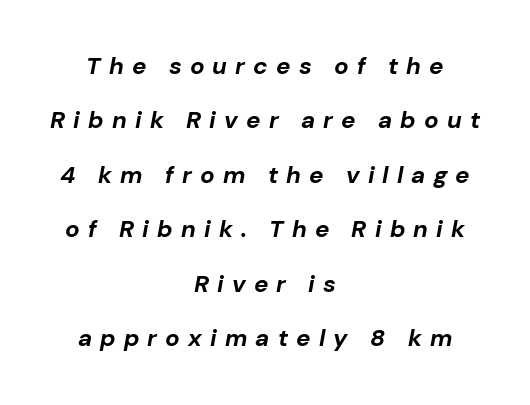
{"italic": "yes", "lean": "right", "slant_degrees": 10, "bold": "yes", "underline": "no", "align": "center", "line_spacing": "loose", "line_spacing_ratio": 2.27, "letter_spacing": "wide", "letter_spacing_em": 0.34, "glyph_px": 24}
